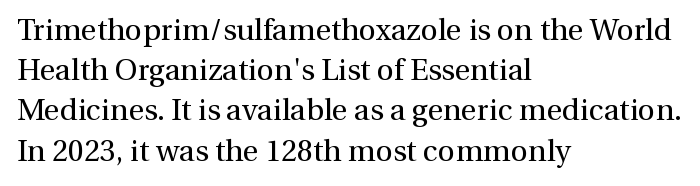
Words float on clear page, feet unadorned. A roman cut, with each character standing at attention. The typesetter chose a ragged-right arrangement here. Evenly set lines give the paragraph a standard silhouette.
